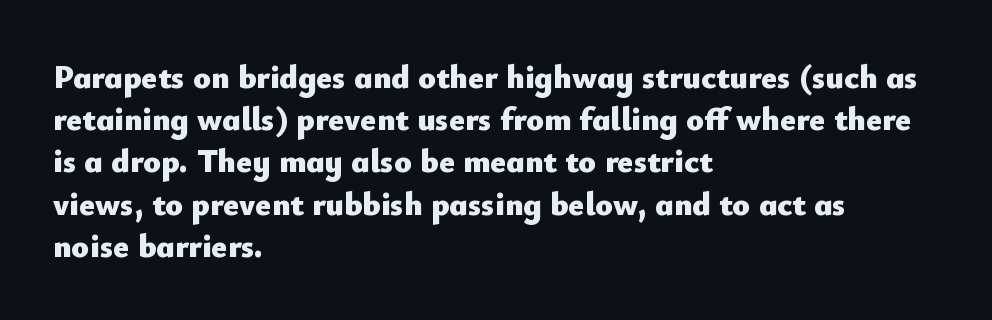
The image shows 33 px heavy sans-serif type, upright; set left-aligned, normal line spacing (1.28x), normal letter spacing, not underlined; low stroke contrast and a small x-height.
